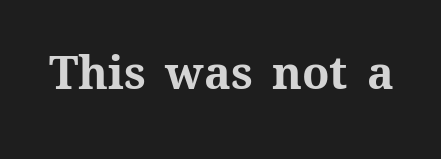
How are the letters spaced? Ordinarily, with no added tracking. These lines are rendered in a variable-pitch font. Tall strokes in this sample are plumb rather than angled. Pretty heavy lettering here — definitely bold.
